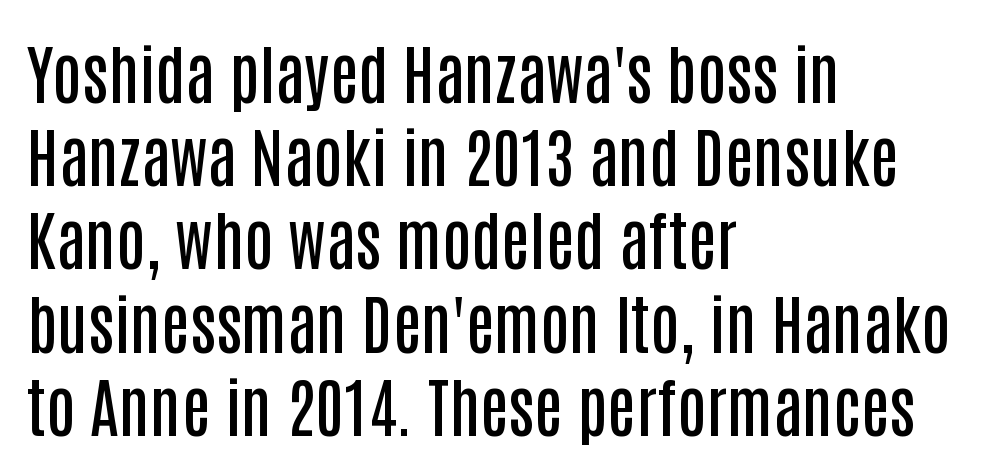
{"serif": "no", "italic": "no", "bold": "semi", "weight": "semibold", "width": "condensed", "stroke_contrast": "low", "x_height": "large", "monospaced": "no", "underline": "no", "align": "left", "line_spacing": "normal", "line_spacing_ratio": 1.28, "letter_spacing": "normal", "letter_spacing_em": 0.0, "glyph_px": 65}
